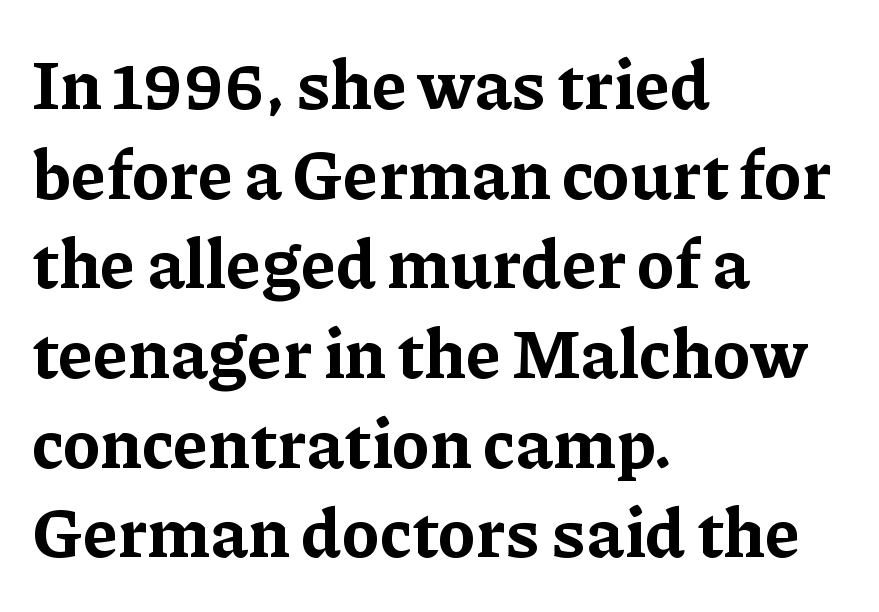
Type style note: has serifs. Notice how the stems are strictly vertical — no italics here. The characters look thick and weighty, a clear bold. You could not count columns in this text — the font is proportionally spaced. Reading down the column, the eye jumps a familiar distance to each next line.
